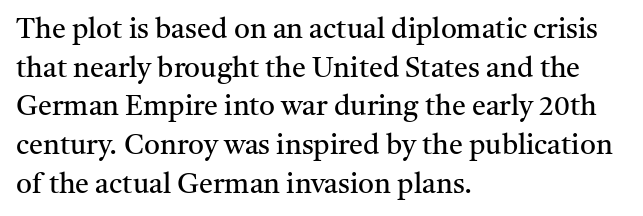
The image shows 28 px regular-weight serif type, upright; set left-aligned, normal line spacing (1.38x), normal letter spacing, not underlined; medium stroke contrast and a medium x-height.
